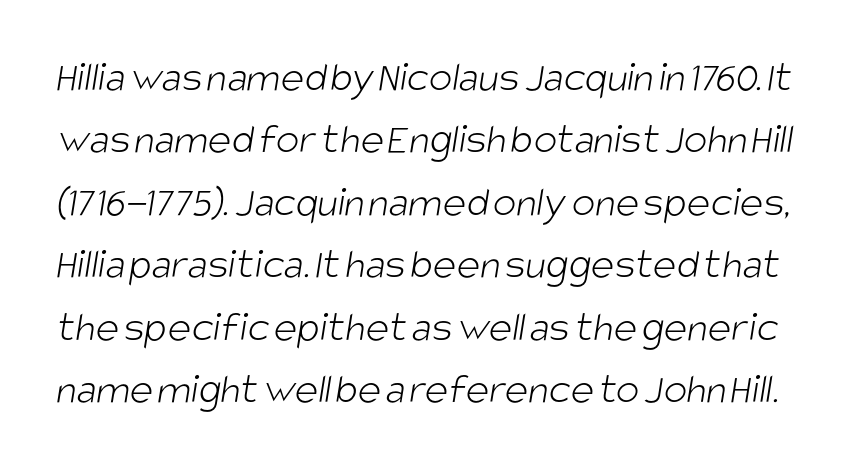
Lines of text with bare space underneath. Character widths vary here, with narrow letters taking less room than wide ones. Glyph-to-glyph distance matches everyday printed text. Serif or sans? Sans — the stroke terminals are bare.
